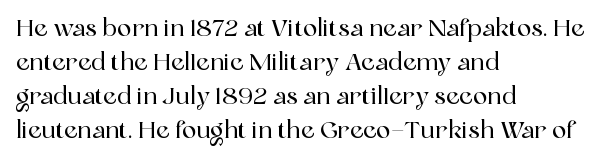
The image shows 24 px text type, upright; set left-aligned, normal line spacing (1.41x), normal letter spacing, not underlined.
